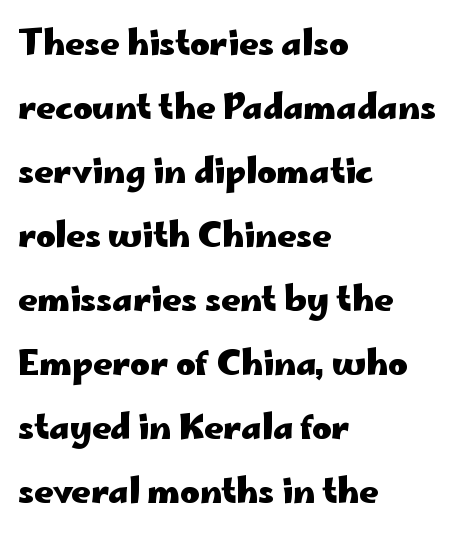
Q: Is the text bold? A: Yes.
Q: Is the text italic (slanted)? A: No, it is upright.
Q: Is the typeface a serif or a sans-serif typeface? A: Sans-serif.
Q: Is the text underlined? A: No.
Q: How is the paragraph aligned? A: Left-aligned.
Q: Is the spacing between letters normal or unusually wide? A: Normal.
Q: Is the spacing between lines tight, normal or loose? A: Loose.
Q: Width (condensed, normal, or wide)? A: Wide.
Q: Stroke contrast? A: Low.
Q: x-height? A: Small.
Q: Monospaced? A: No.
